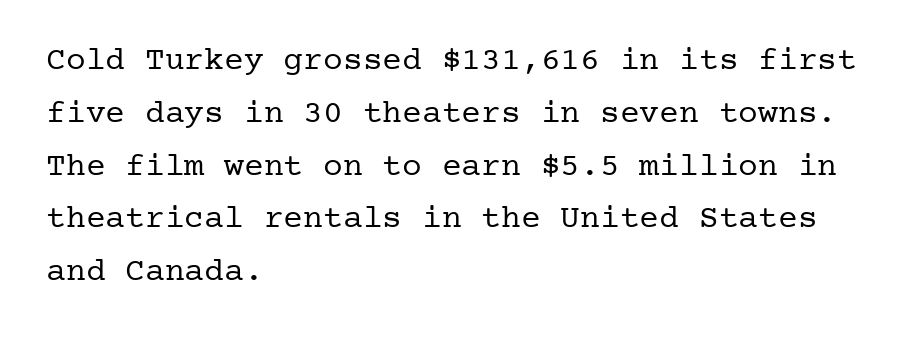
Q: Is the text bold? A: No.
Q: Is the text italic (slanted)? A: No, it is upright.
Q: Is the typeface a serif or a sans-serif typeface? A: Serif.
Q: Is the text underlined? A: No.
Q: How is the paragraph aligned? A: Left-aligned.
Q: Is the spacing between letters normal or unusually wide? A: Normal.
Q: Is the spacing between lines tight, normal or loose? A: Normal.
Q: Width (condensed, normal, or wide)? A: Normal.
Q: Stroke contrast? A: Low.
Q: x-height? A: Medium.
